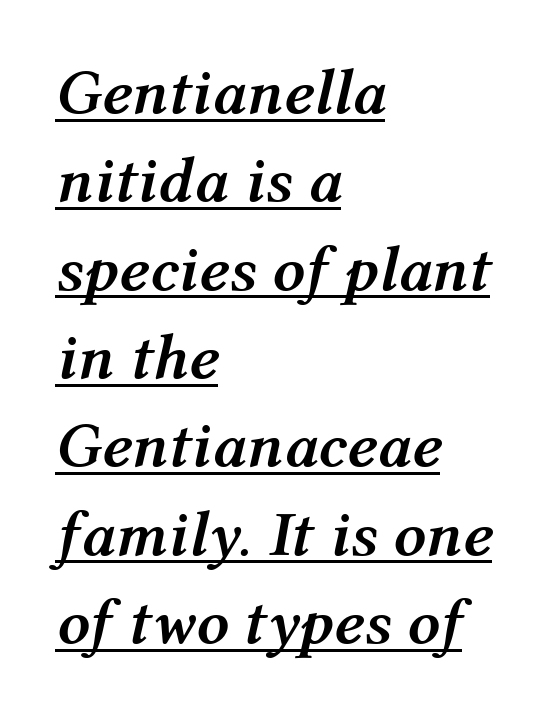
Notice how the stems are inclined rather than vertical — that's the hallmark of italics. A classic flush-left, rag-right setting is used for this passage. This sample uses plain, unmodified letter spacing. These lines sit exactly where default settings would place them.
